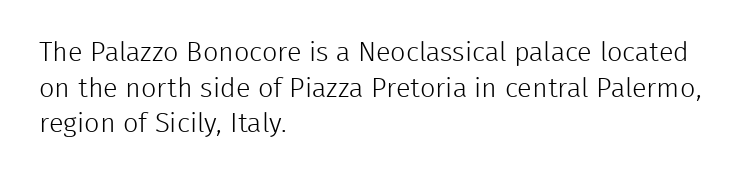
Notice how descenders clear the ascenders below comfortably — that's standard leading. Rule under the text: the space is simply empty. This rendering uses left alignment, leaving the right contour irregular. The type sits square on the baseline with zero lean. The font sits on the lighter half of the weight spectrum, regular included. The gaps between neighbouring characters are ordinary and unremarkable.
